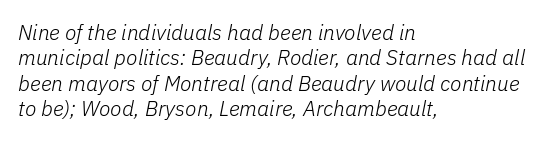
Q: Is the text bold? A: No.
Q: Is the text italic (slanted)? A: Yes, it leans right by about 11 degrees.
Q: Is the text underlined? A: No.
Q: How is the paragraph aligned? A: Left-aligned.
Q: Is the spacing between letters normal or unusually wide? A: Normal.
